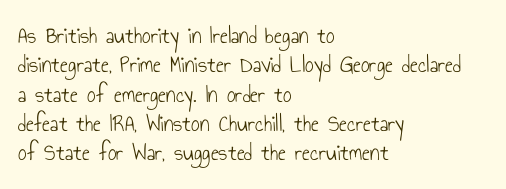
{"italic": "no", "bold": "no", "underline": "no", "align": "left", "line_spacing_ratio": 1.22, "letter_spacing": "normal", "letter_spacing_em": 0.0, "glyph_px": 24}
